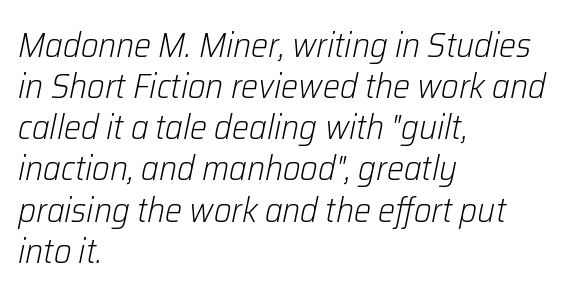
{"italic": "yes", "lean": "right", "slant_degrees": 12, "bold": "no", "weight": "light", "width": "normal", "stroke_contrast": "low", "x_height": "medium", "monospaced": "no", "underline": "no", "align": "left", "line_spacing_ratio": 1.21, "letter_spacing": "normal", "letter_spacing_em": 0.0, "glyph_px": 34}
